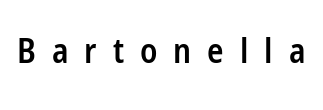
Students, note that the glyphs here are deliberately spaced far apart. These lines are rendered in a variable-pitch font. Summary of weight: moderately heavy, a semibold. Check the space under the baseline: it is left empty. Examine the stroke ends and you'll find no serifs. Do the letters lean? They stand straight.
